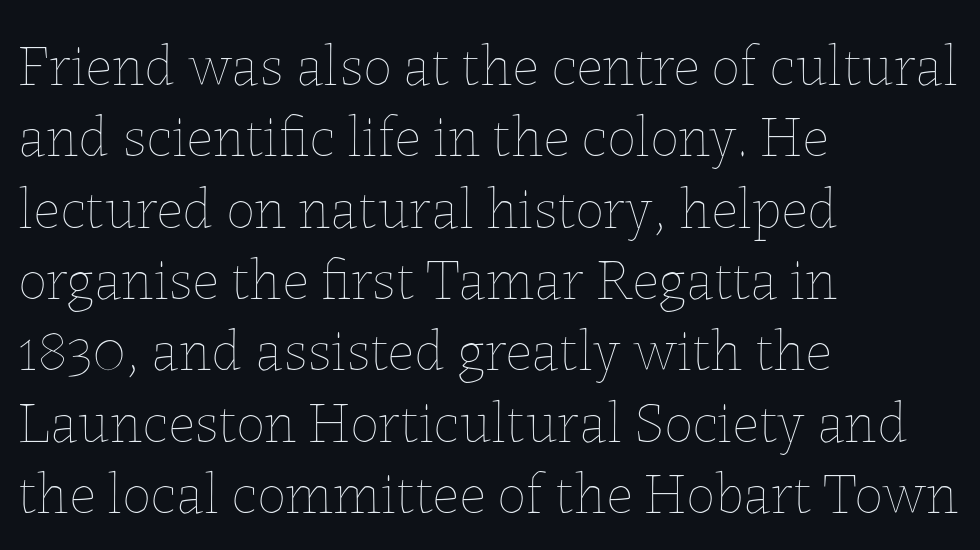
The image shows 58 px thin type, upright; set left-aligned, line spacing 1.23x, normal letter spacing, not underlined; low stroke contrast and a medium x-height.
